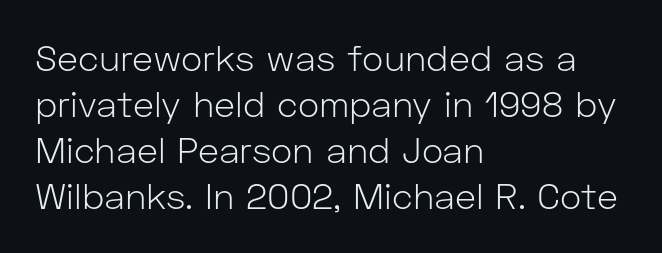
Q: Is the text bold? A: No.
Q: Is the text italic (slanted)? A: No, it is upright.
Q: Is the typeface a serif or a sans-serif typeface? A: Sans-serif.
Q: Is the text underlined? A: No.
Q: How is the paragraph aligned? A: Left-aligned.
Q: Is the spacing between letters normal or unusually wide? A: Normal.
Q: Is the spacing between lines tight, normal or loose? A: Normal.
Q: Width (condensed, normal, or wide)? A: Normal.
Q: Stroke contrast? A: Low.
Q: x-height? A: Medium.
Q: Monospaced? A: No.
